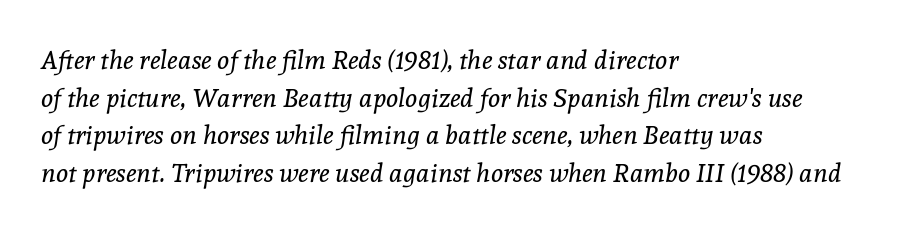
Glance below the letters and you will spot only blank space. The letters look calm and open, with moderate or lighter stems. The font's italic variant was chosen for this text. The lines in this sample share a left origin and differ only in where they stop. Regarding leading, the lines here are spaced in the standard way.
